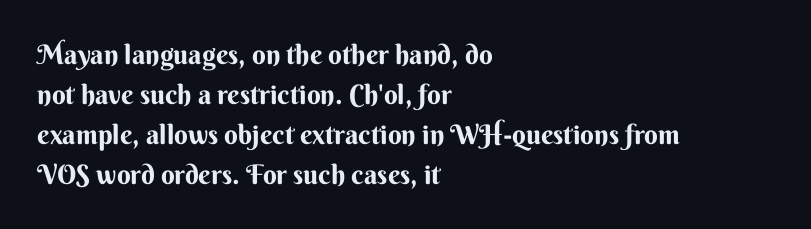
A student would call this left alignment; a typographer would say flush left, rag right. Lines of text with bare space underneath. Does the weight exceed regular? Yes, all the way to bold. Posture: vertical. The rows are spaced the way most documents space them. In terms of letterspacing, this is plain default setting.
